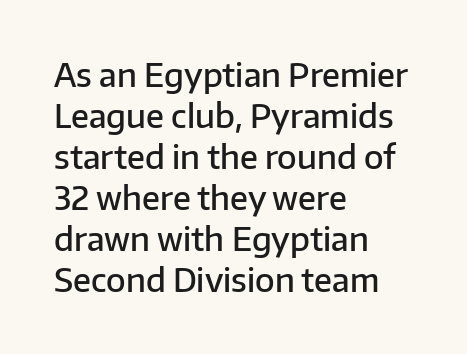
{"serif": "no", "italic": "no", "bold": "semi", "weight": "semibold", "width": "normal", "stroke_contrast": "low", "x_height": "medium", "monospaced": "no", "underline": "no", "align": "left", "line_spacing": "normal", "line_spacing_ratio": 1.28, "letter_spacing": "normal", "letter_spacing_em": 0.0, "glyph_px": 32}
